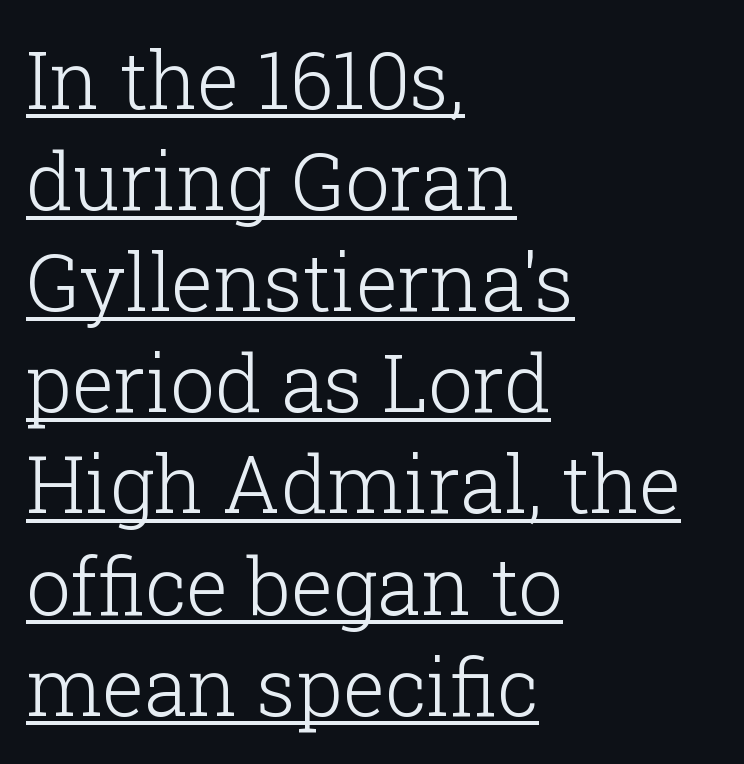
Q: Is the text bold? A: No.
Q: Is the text italic (slanted)? A: No, it is upright.
Q: Is the typeface a serif or a sans-serif typeface? A: Serif.
Q: Is the text underlined? A: Yes.
Q: How is the paragraph aligned? A: Left-aligned.
Q: Is the spacing between letters normal or unusually wide? A: Normal.
Q: Is the spacing between lines tight, normal or loose? A: Normal.
Q: Width (condensed, normal, or wide)? A: Normal.
Q: Stroke contrast? A: Low.
Q: x-height? A: Medium.
Q: Monospaced? A: No.
